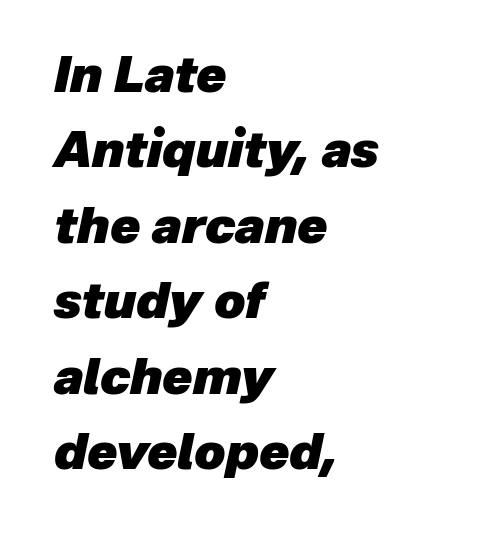
The image shows 49 px heavy type, italic (leaning right); set left-aligned, normal line spacing (1.54x), normal letter spacing, not underlined; low stroke contrast and a medium x-height.
